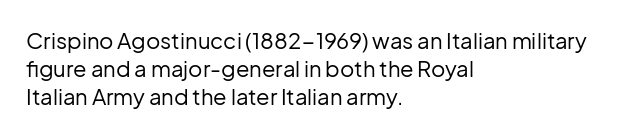
Normally led — the rows are evenly, conventionally spaced. Underlining? Definitely not there. The axis of the letterforms is exactly vertical. The passage is arranged the way most books set body copy — flush left. Default kerning and tracking; the words read as compact shapes.
